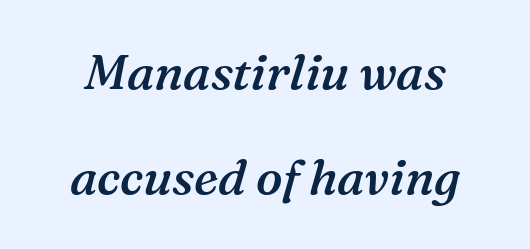
{"serif": "yes", "italic": "yes", "lean": "right", "slant_degrees": 16, "bold": "semi", "weight": "semibold", "width": "normal", "stroke_contrast": "medium", "x_height": "medium", "monospaced": "no", "underline": "no", "line_spacing": "loose", "line_spacing_ratio": 2.15, "letter_spacing": "normal", "letter_spacing_em": 0.0, "glyph_px": 49}
